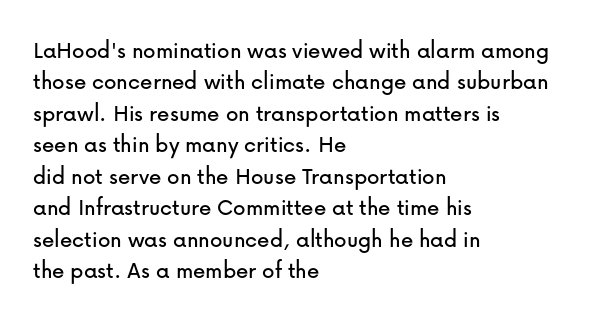
{"italic": "no", "underline": "no", "align": "left", "line_spacing": "normal", "line_spacing_ratio": 1.26, "letter_spacing": "normal", "letter_spacing_em": 0.0, "glyph_px": 25}
